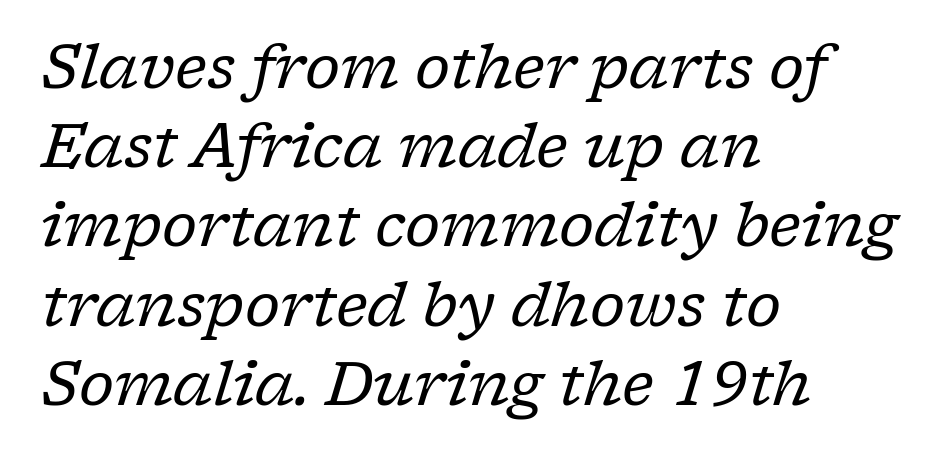
{"serif": "yes", "italic": "yes", "lean": "right", "slant_degrees": 17, "bold": "no", "weight": "regular", "width": "normal", "stroke_contrast": "low", "x_height": "medium", "monospaced": "no", "underline": "no", "align": "left", "line_spacing": "normal", "line_spacing_ratio": 1.32, "letter_spacing": "normal", "letter_spacing_em": 0.0, "glyph_px": 60}
